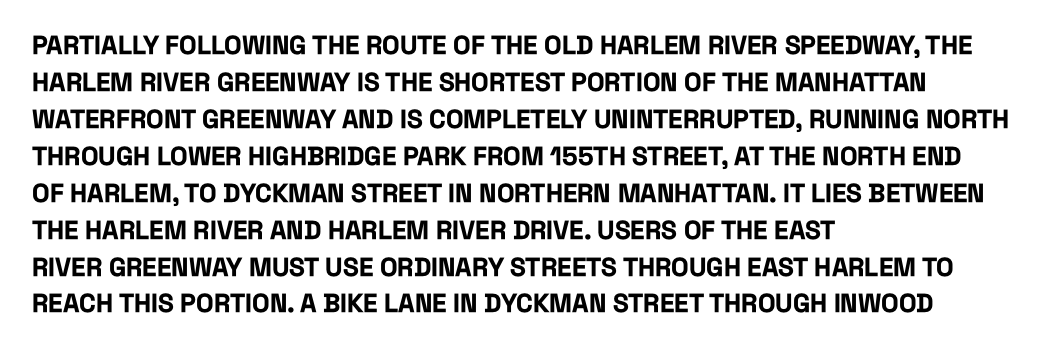
These words are printed bold, with thick strokes throughout. Between one letter and the next there's only the usual sliver of space. The letters stand straight up with perfectly vertical stems. The rendering anchors every line to the left-hand side. The leading is moderate, giving the passage an even texture.
